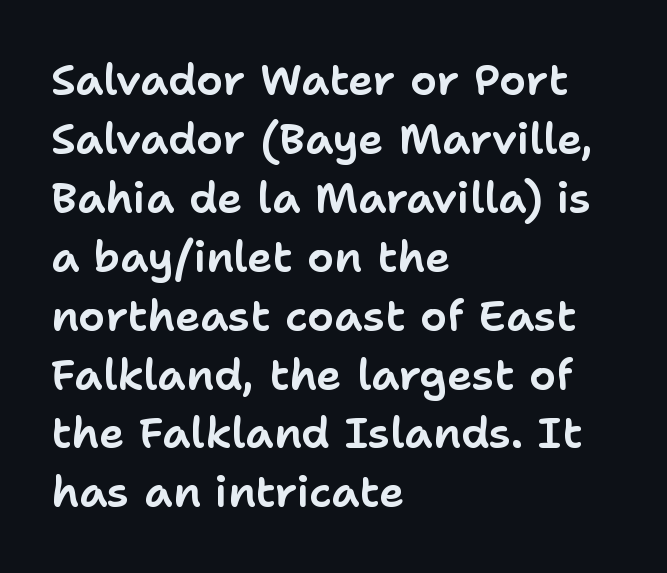
Only glyphs here, with clear space below each row. The letters carry no serifs — their stems end cleanly without finishing strokes. Each new line begins a customary step beneath the previous one. The axis of the letterforms is exactly vertical. This sample has the flowing, uneven cadence of proportional lettering.
